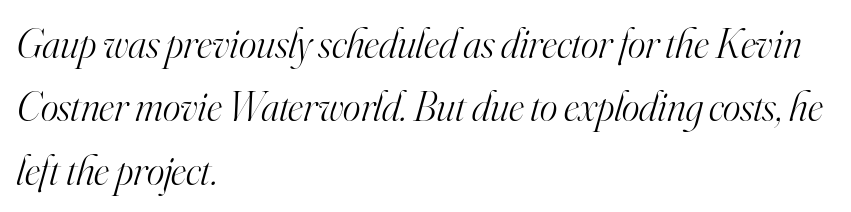
{"serif": "yes", "italic": "yes", "lean": "right", "slant_degrees": 16, "bold": "no", "weight": "light", "width": "normal", "stroke_contrast": "high", "x_height": "small", "monospaced": "no", "underline": "no", "align": "left", "line_spacing": "normal", "line_spacing_ratio": 1.51, "letter_spacing": "normal", "letter_spacing_em": 0.0, "glyph_px": 42}
